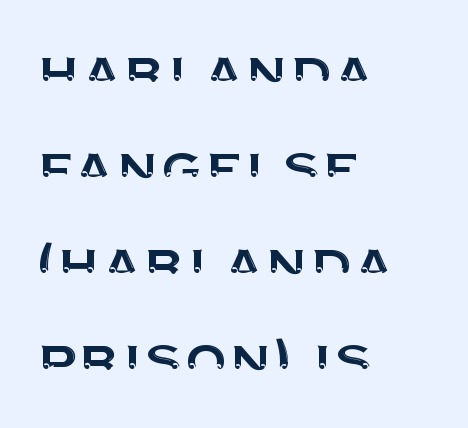
The specimen reads as upright at a glance. The font family rendered here belongs to the sans-serif group. The letterforms sit shoulder to shoulder at normal distance. The rag falls on the right side of this text block. Just letters on the line, the space beneath them empty. This sample has the flowing, uneven cadence of proportional lettering.
